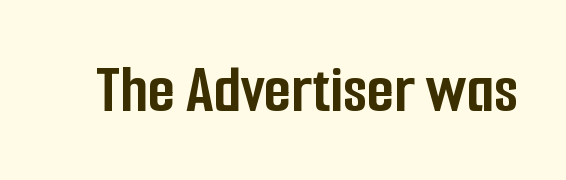
The image shows 70 px semibold, condensed sans-serif type, upright; set normal letter spacing, not underlined; low stroke contrast and a medium x-height.
